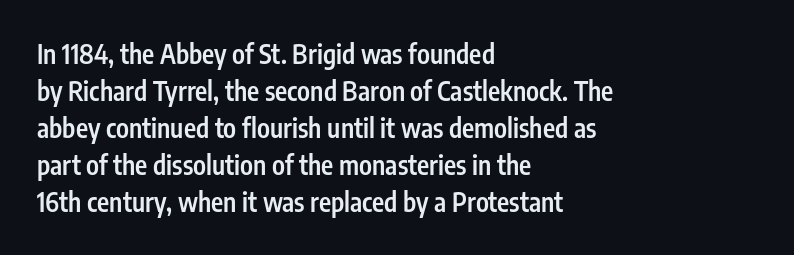
The image shows 26 px text type, upright; set left-aligned, normal line spacing (1.42x), normal letter spacing, not underlined.
